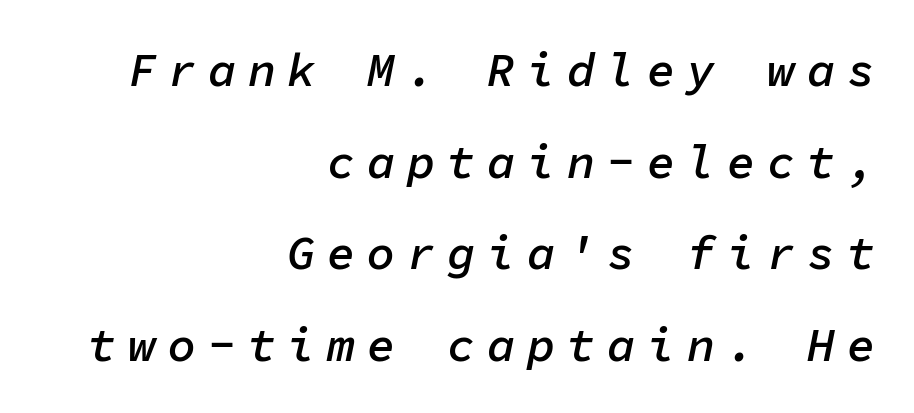
{"italic": "yes", "lean": "right", "slant_degrees": 11, "bold": "semi", "weight": "semibold", "width": "normal", "stroke_contrast": "low", "x_height": "medium", "monospaced": "yes", "underline": "no", "align": "right", "line_spacing": "loose", "line_spacing_ratio": 1.95, "letter_spacing": "wide", "letter_spacing_em": 0.25, "glyph_px": 47}
